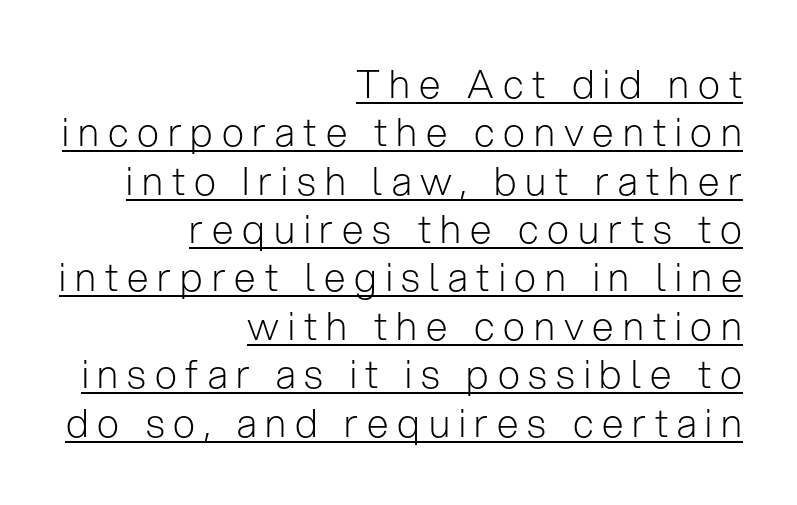
{"serif": "no", "italic": "no", "bold": "no", "weight": "light", "width": "normal", "stroke_contrast": "low", "x_height": "medium", "monospaced": "no", "underline": "yes", "align": "right", "line_spacing_ratio": 1.24, "letter_spacing": "wide", "letter_spacing_em": 0.23, "glyph_px": 39}
